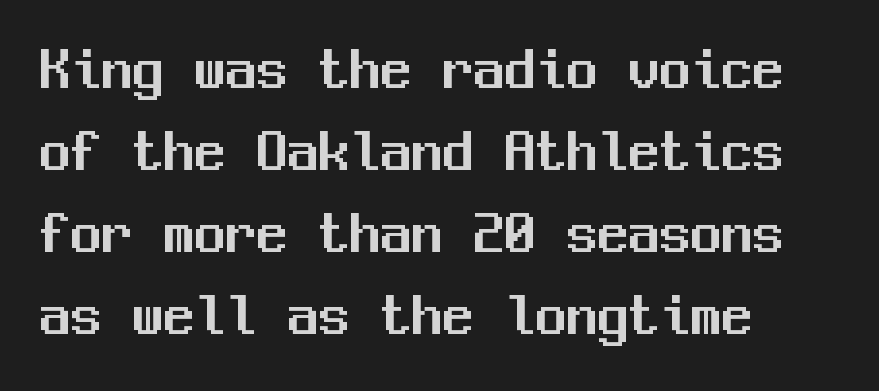
{"serif": "no", "italic": "no", "width": "normal", "stroke_contrast": "medium", "x_height": "medium", "monospaced": "yes", "underline": "no", "align": "left", "line_spacing": "normal", "line_spacing_ratio": 1.32, "letter_spacing": "normal", "letter_spacing_em": 0.0, "glyph_px": 62}
